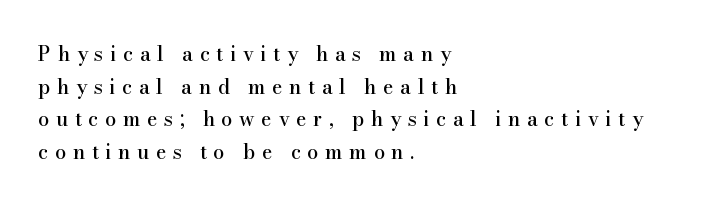
Q: Is the text italic (slanted)? A: No, it is upright.
Q: Is the text underlined? A: No.
Q: How is the paragraph aligned? A: Left-aligned.
Q: Is the spacing between letters normal or unusually wide? A: Unusually wide.
Q: Is the spacing between lines tight, normal or loose? A: Normal.
